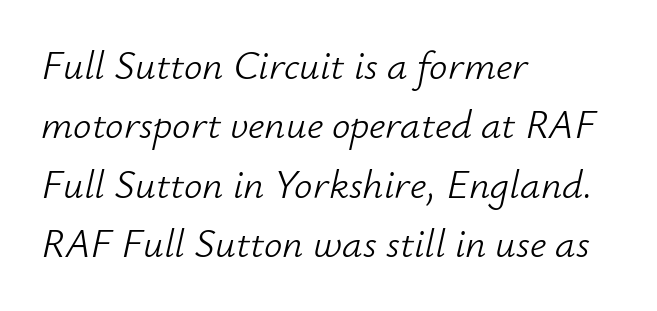
Weight: in the light-to-regular range. Compared with a centered layout, this one pins lines to the left instead. Looking at the ascenders, they clearly lean. Each row of text sits above clean, open space.
